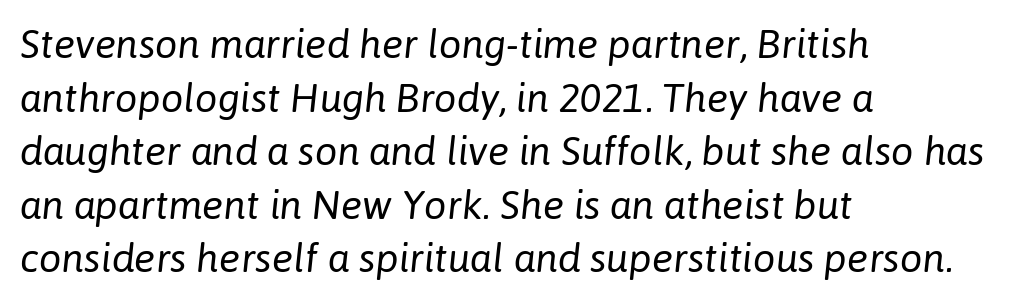
Q: Is the text bold? A: No.
Q: Is the text italic (slanted)? A: Yes, it leans right by about 6 degrees.
Q: Is the text underlined? A: No.
Q: How is the paragraph aligned? A: Left-aligned.
Q: Is the spacing between letters normal or unusually wide? A: Normal.
Q: Is the spacing between lines tight, normal or loose? A: Normal.
Q: Width (condensed, normal, or wide)? A: Normal.
Q: Stroke contrast? A: Low.
Q: x-height? A: Medium.
Q: Monospaced? A: No.
